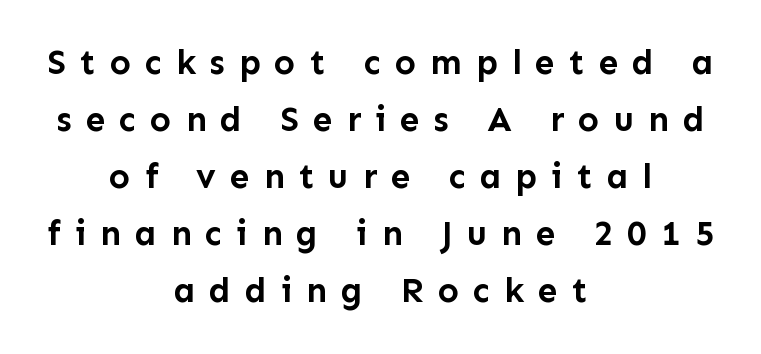
{"serif": "no", "italic": "no", "bold": "yes", "weight": "semibold", "width": "normal", "stroke_contrast": "low", "x_height": "medium", "monospaced": "no", "underline": "no", "align": "center", "line_spacing": "normal", "line_spacing_ratio": 1.63, "letter_spacing": "wide", "letter_spacing_em": 0.4, "glyph_px": 35}
